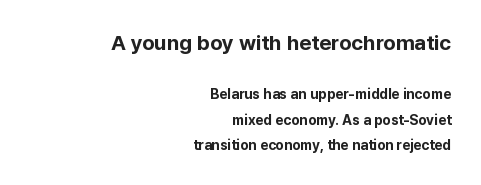
Between these two stacked blocks, the higher one wins on size. Upright lettering throughout. A clean baseline with only descenders dipping below it. Line ends are locked; line starts wander. No extra tracking has been applied to these lines. Chunky letters — that's bold for sure.
